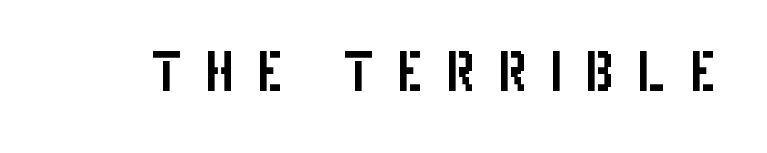
The specimen reads as upright at a glance. Here the designer chose a conventional face with non-uniform glyph widths. The gap between lines stays unmarked. Observe the wide spacing: letters keep a clear distance from each other.
